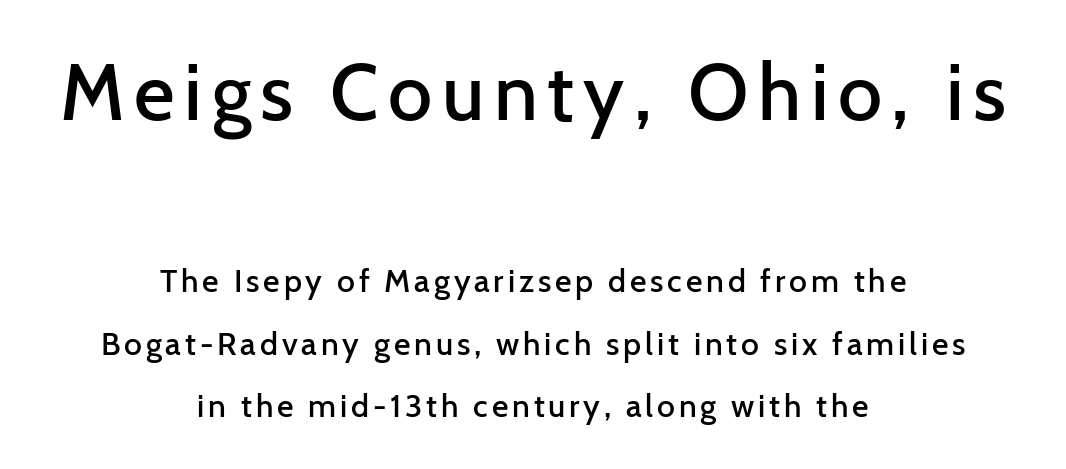
The font's upright variant was chosen for this text. The rag falls on both sides of this text block equally. You could fit nearly another row in the gap between these rows. Semibold letterforms, between regular and bold. Is this a fixed-width face? No — the glyphs have proportional, varying widths. Honestly, there is no underline to notice here at all.
